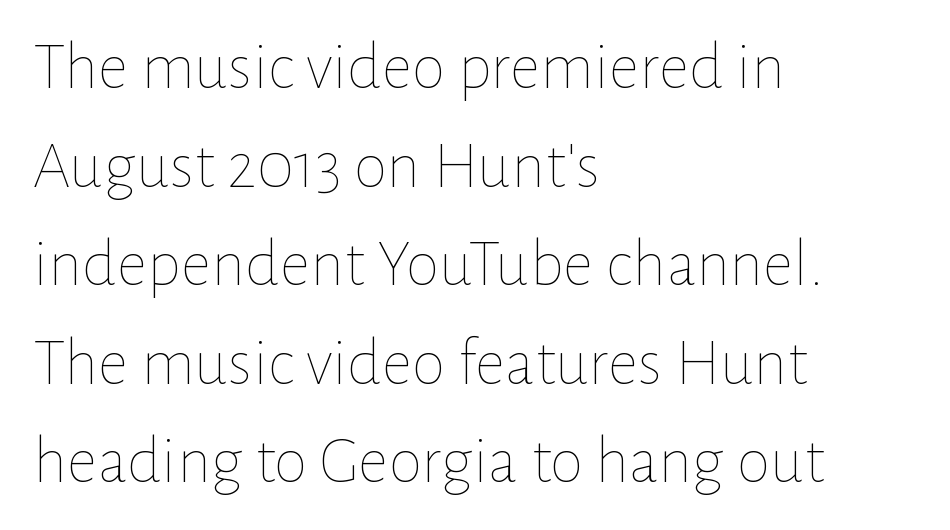
The image shows 68 px thin type, upright; set left-aligned, normal line spacing (1.45x), normal letter spacing, not underlined; low stroke contrast and a medium x-height.
